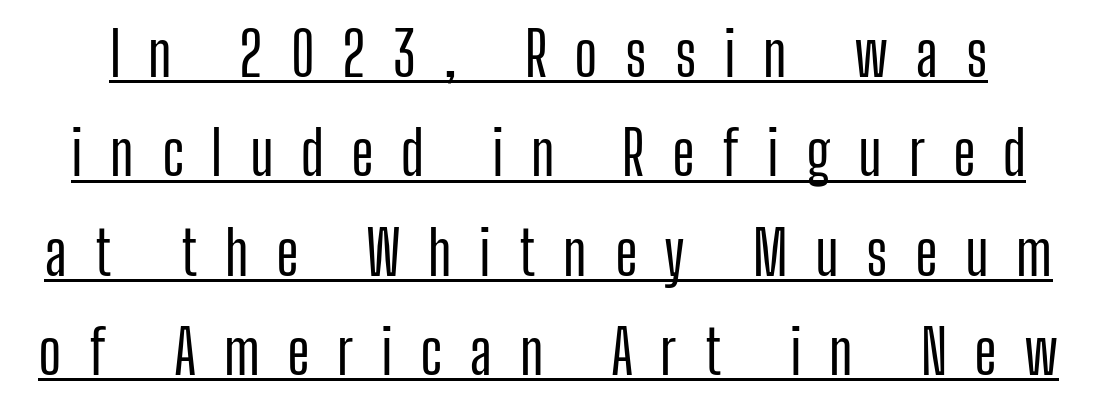
Q: Is the text italic (slanted)? A: No, it is upright.
Q: Is the typeface a serif or a sans-serif typeface? A: Sans-serif.
Q: Is the text underlined? A: Yes.
Q: Is the spacing between letters normal or unusually wide? A: Unusually wide.
Q: Is the spacing between lines tight, normal or loose? A: Normal.
Q: Width (condensed, normal, or wide)? A: Condensed.
Q: Stroke contrast? A: Low.
Q: x-height? A: Medium.
Q: Monospaced? A: No.
